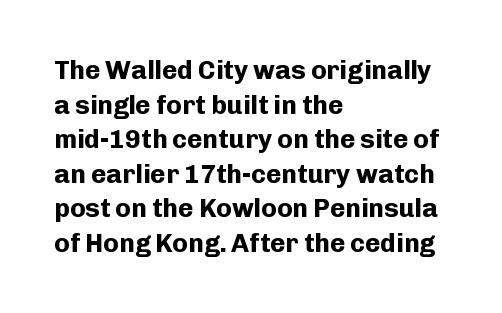
The image shows 26 px bold type, upright; set left-aligned, normal line spacing (1.33x), normal letter spacing, not underlined.
